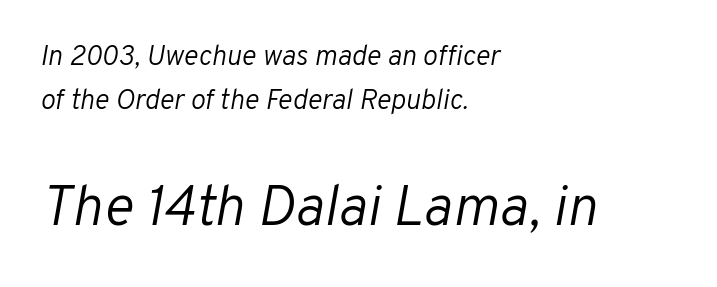
Q: Is the text bold? A: No.
Q: Is the text italic (slanted)? A: Yes, it leans right by about 10 degrees.
Q: Is the text underlined? A: No.
Q: How is the paragraph aligned? A: Left-aligned.
Q: Is the spacing between letters normal or unusually wide? A: Normal.
Q: Is the spacing between lines tight, normal or loose? A: Normal.
Q: Which block of text is set in a larger size, the first (top) or the second (bottom)? A: The second (bottom) one.
Q: Width (condensed, normal, or wide)? A: Normal.
Q: Stroke contrast? A: Low.
Q: x-height? A: Medium.
Q: Monospaced? A: No.
